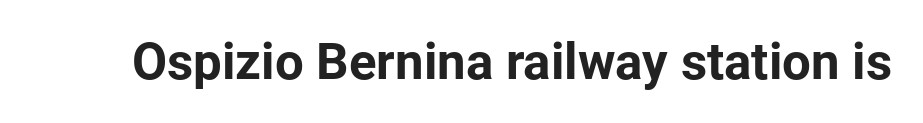
Think of a printed novel: that variable character pitch is what you see here. The specimen omits any rule beneath the text block's lines. Summary of weight: heavy, a full bold. Italic: no, the glyphs are upright roman.
